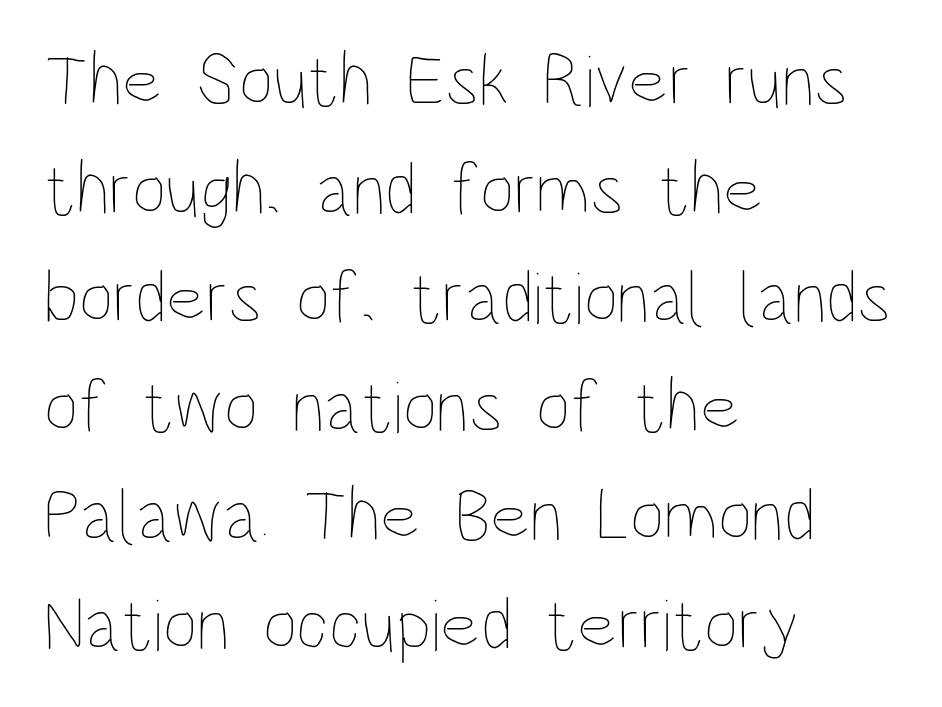
The image shows 75 px thin, condensed type, upright; set left-aligned, normal line spacing (1.45x), normal letter spacing, not underlined; low stroke contrast and a large x-height.
